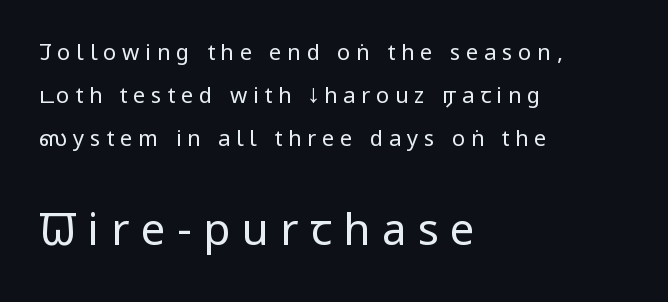
The image shows 44 px regular-weight, condensed sans-serif type, upright; set left-aligned, loose line spacing (1.96x), unusually wide letter spacing (+0.26 em), not underlined; the second (bottom) block is 2.0x larger; low stroke contrast and a large x-height.
